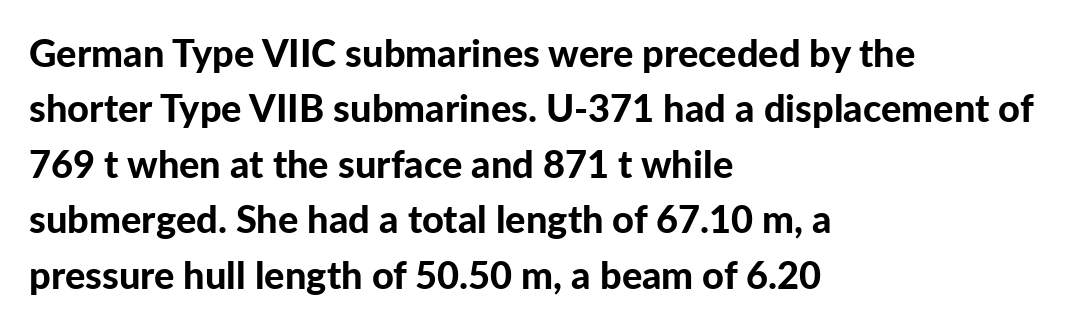
Q: Is the text bold? A: Yes.
Q: Is the text italic (slanted)? A: No, it is upright.
Q: Is the typeface a serif or a sans-serif typeface? A: Sans-serif.
Q: Is the text underlined? A: No.
Q: How is the paragraph aligned? A: Left-aligned.
Q: Is the spacing between letters normal or unusually wide? A: Normal.
Q: Is the spacing between lines tight, normal or loose? A: Normal.
Q: Width (condensed, normal, or wide)? A: Normal.
Q: Stroke contrast? A: Low.
Q: x-height? A: Medium.
Q: Monospaced? A: No.
